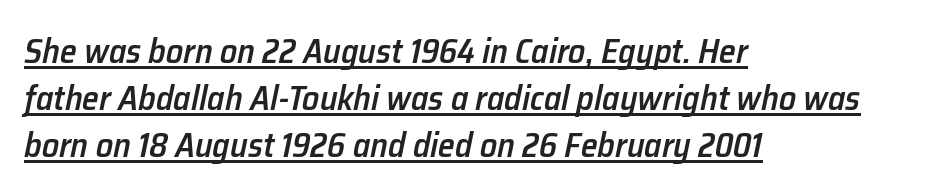
These lines are set flush left with a ragged right edge. You can see a thin bar hugging the bottom of the glyphs. Does the lettering tilt? It does — this is italic. Note the varied advance widths — an 'i' is clearly narrower than an 'm'.
